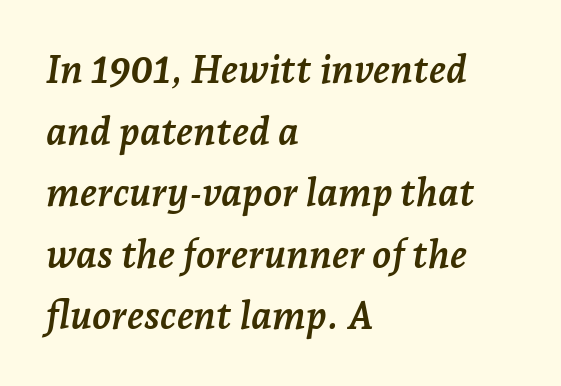
Do the characters align in a grid? No, the font is proportional. Just letters on the line, the space beneath them empty. An italicized treatment has been applied to the whole sample. Stroke thickness is high; the sample reads as a true bold. The glyphs in this specimen are seriffed. Quick note: interline space is typical.
